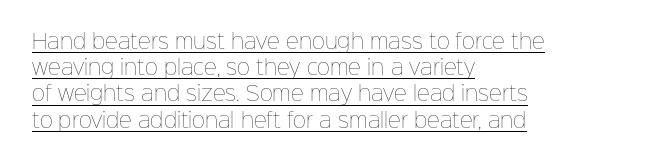
The image shows 20 px text type, upright; set left-aligned, normal line spacing (1.31x), normal letter spacing, underlined.
